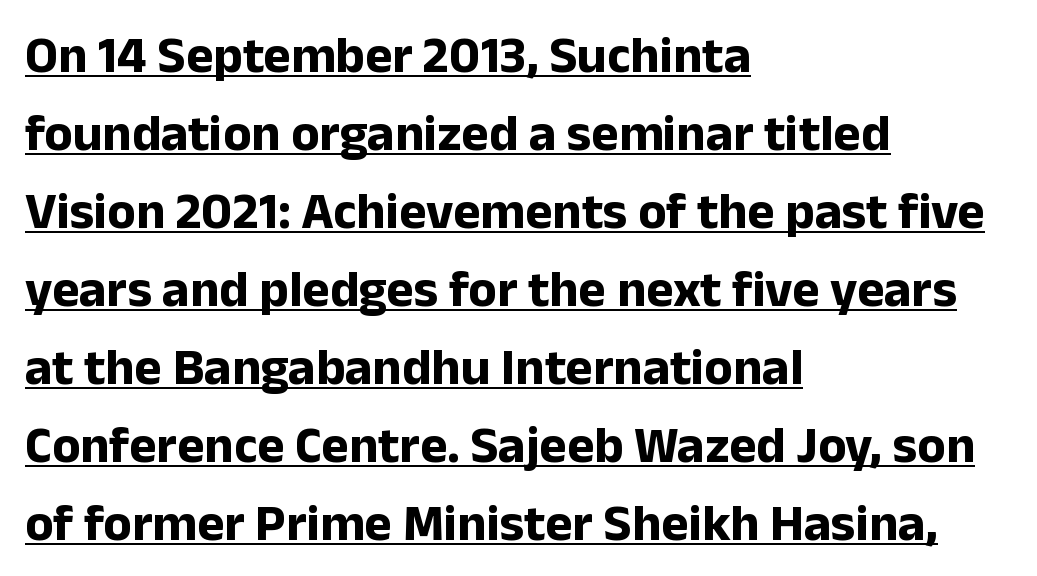
{"serif": "no", "italic": "no", "bold": "yes", "weight": "bold", "width": "normal", "stroke_contrast": "low", "x_height": "medium", "monospaced": "no", "underline": "yes", "align": "left", "line_spacing": "normal", "line_spacing_ratio": 1.5, "letter_spacing": "normal", "letter_spacing_em": 0.0, "glyph_px": 52}
